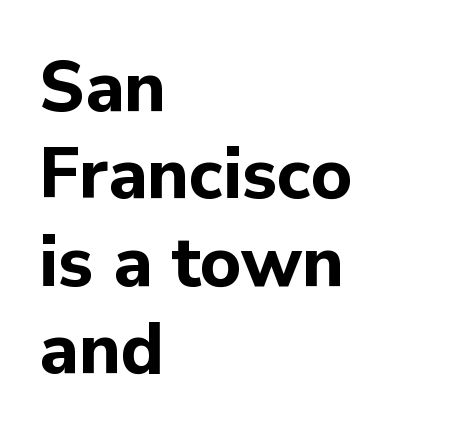
{"serif": "no", "italic": "no", "bold": "yes", "weight": "bold", "width": "normal", "stroke_contrast": "low", "x_height": "medium", "monospaced": "no", "underline": "no", "align": "left", "line_spacing_ratio": 1.23, "letter_spacing": "normal", "letter_spacing_em": 0.0, "glyph_px": 71}
